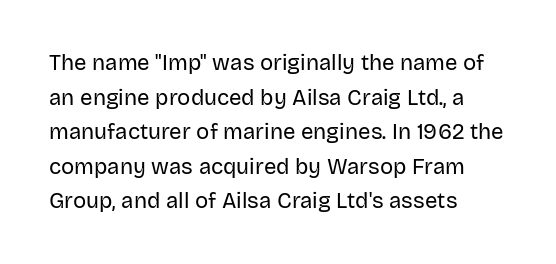
Which margin do the lines hug? The left one — the right edge is uneven. This is roman type, the default non-slanted kind. Summary of vertical rhythm: regular, with standard interline spacing. These glyphs show unthickened strokes, regular width or finer. The rendering keeps characters at their native spacing. The gap between lines stays unmarked.
